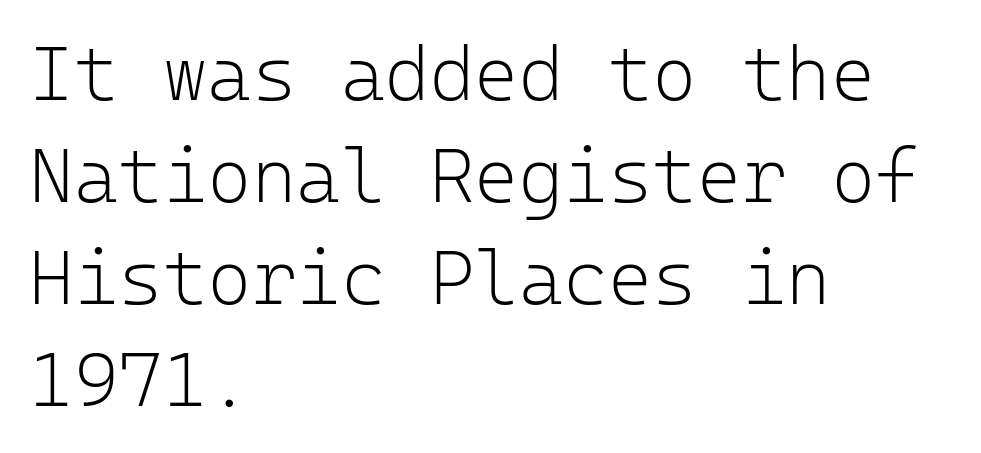
{"serif": "no", "italic": "no", "bold": "no", "weight": "light", "width": "normal", "stroke_contrast": "low", "x_height": "medium", "monospaced": "yes", "underline": "no", "align": "left", "line_spacing": "normal", "line_spacing_ratio": 1.34, "letter_spacing": "normal", "letter_spacing_em": 0.0, "glyph_px": 76}
